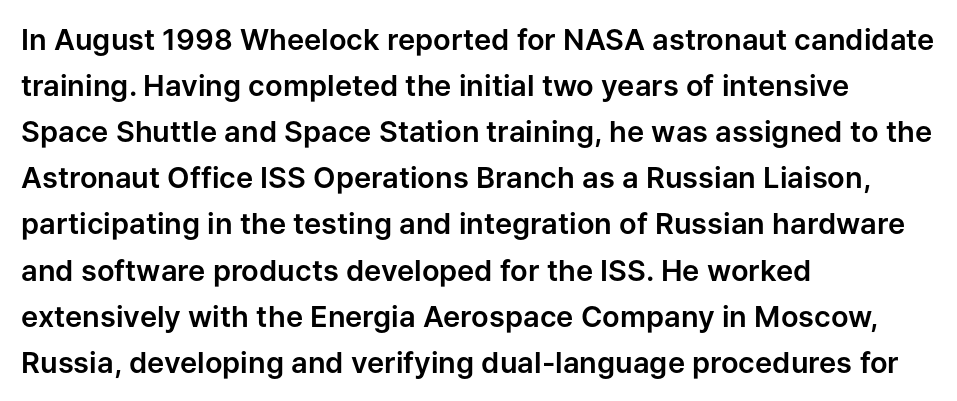
Q: Is the text italic (slanted)? A: No, it is upright.
Q: Is the typeface a serif or a sans-serif typeface? A: Sans-serif.
Q: Is the text underlined? A: No.
Q: How is the paragraph aligned? A: Left-aligned.
Q: Is the spacing between letters normal or unusually wide? A: Normal.
Q: Is the spacing between lines tight, normal or loose? A: Normal.
Q: Width (condensed, normal, or wide)? A: Normal.
Q: Stroke contrast? A: Low.
Q: x-height? A: Medium.
Q: Monospaced? A: No.
